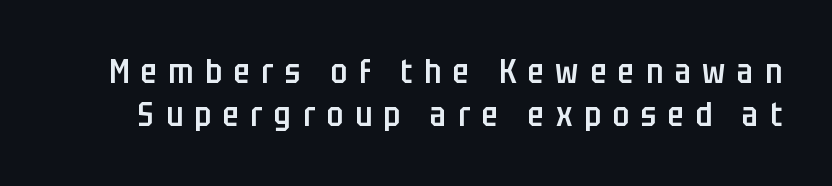
The image shows 33 px semibold, condensed sans-serif type, upright; set normal line spacing (1.29x), unusually wide letter spacing (+0.36 em), not underlined; low stroke contrast and a large x-height.
